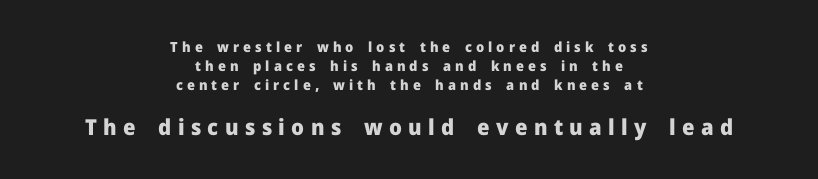
How are the letters spaced? Widely, with obvious added tracking. Typographic density is high because the face is bold. No word sits above an underline. Italic? Not at all — the glyphs are vertical. Compare the two chunks: the lower has the greater cap height. The text block is weighted toward neither margin, spreading evenly from the middle.
